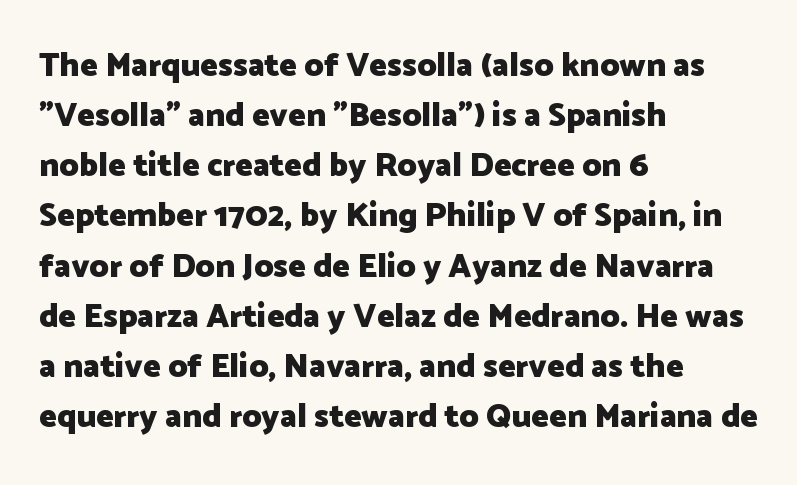
Underline: absent. Every stem runs plumb, perpendicular to the baseline. One-word summary of the alignment: left. Is this a fixed-width face? No — the glyphs have proportional, varying widths. Caption: bold face, heavy strokes.
